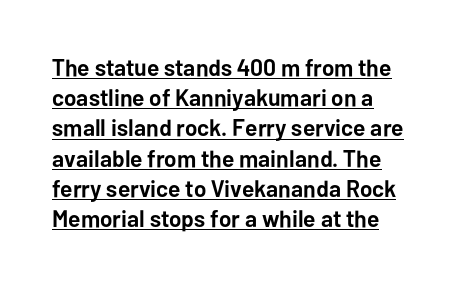
{"italic": "no", "bold": "yes", "underline": "yes", "align": "left", "line_spacing": "normal", "line_spacing_ratio": 1.26, "letter_spacing": "normal", "letter_spacing_em": 0.0, "glyph_px": 24}
